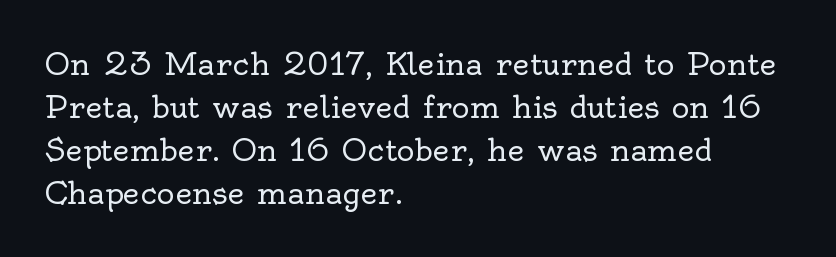
Q: Is the text bold? A: No.
Q: Is the text italic (slanted)? A: No, it is upright.
Q: Is the typeface a serif or a sans-serif typeface? A: Serif.
Q: Is the text underlined? A: No.
Q: How is the paragraph aligned? A: Left-aligned.
Q: Is the spacing between letters normal or unusually wide? A: Normal.
Q: Is the spacing between lines tight, normal or loose? A: Normal.
Q: Width (condensed, normal, or wide)? A: Normal.
Q: x-height? A: Small.
Q: Monospaced? A: No.
